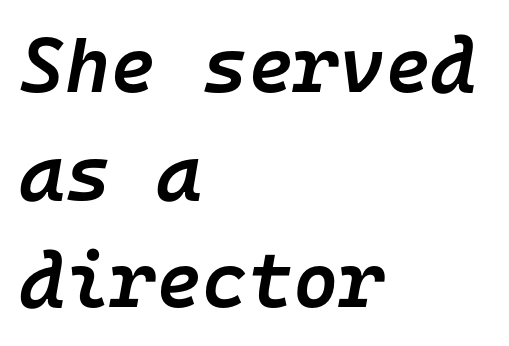
{"italic": "yes", "lean": "right", "slant_degrees": 10, "bold": "semi", "weight": "semibold", "width": "normal", "stroke_contrast": "low", "x_height": "medium", "monospaced": "yes", "underline": "no", "align": "left", "line_spacing": "normal", "line_spacing_ratio": 1.38, "letter_spacing": "normal", "letter_spacing_em": 0.0, "glyph_px": 78}
